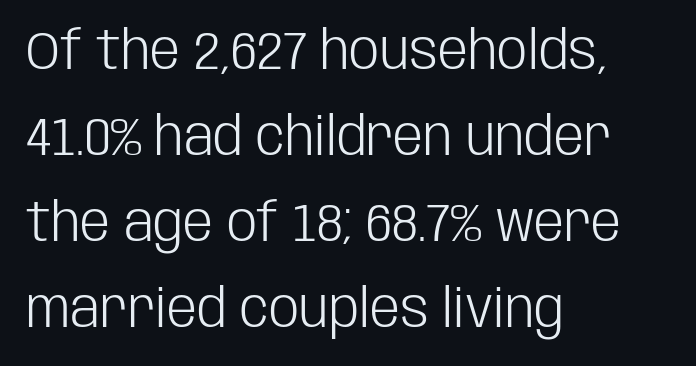
Q: Is the text bold? A: No.
Q: Is the text italic (slanted)? A: No, it is upright.
Q: Is the typeface a serif or a sans-serif typeface? A: Sans-serif.
Q: Is the text underlined? A: No.
Q: How is the paragraph aligned? A: Left-aligned.
Q: Is the spacing between letters normal or unusually wide? A: Normal.
Q: Is the spacing between lines tight, normal or loose? A: Normal.
Q: Width (condensed, normal, or wide)? A: Condensed.
Q: Stroke contrast? A: Low.
Q: x-height? A: Large.
Q: Monospaced? A: No.
